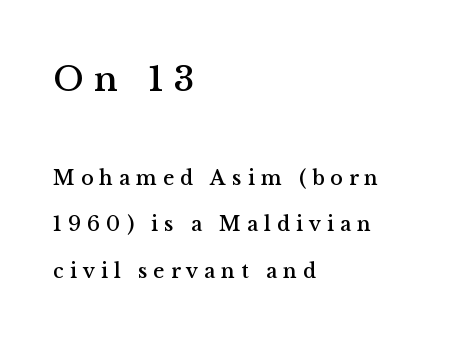
Caption: upper text group enlarged, lower text group reduced. No italicization has been applied; the sample stays upright. Honestly, the letter spacing is so wide it's the main thing you notice. The compositor pushed each line to the left boundary.
